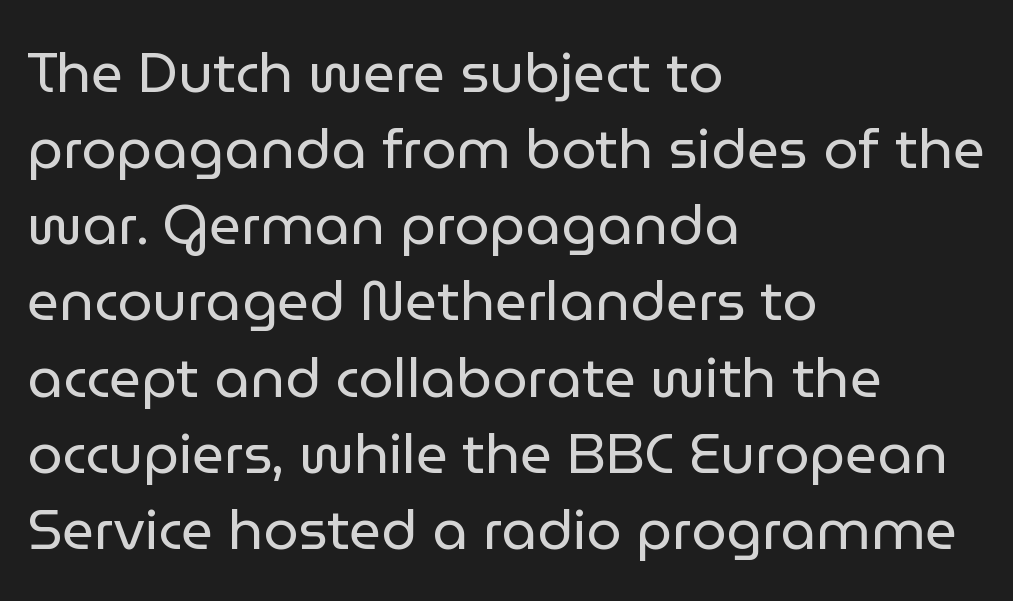
{"serif": "no", "italic": "no", "bold": "no", "weight": "regular", "width": "normal", "stroke_contrast": "low", "x_height": "medium", "monospaced": "no", "underline": "no", "align": "left", "line_spacing": "normal", "line_spacing_ratio": 1.36, "letter_spacing": "normal", "letter_spacing_em": 0.0, "glyph_px": 56}
